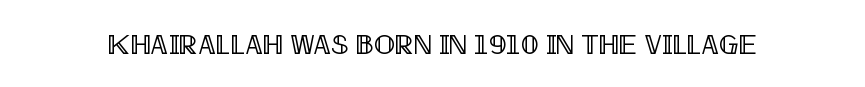
Q: Is the text italic (slanted)? A: No, it is upright.
Q: Is the text underlined? A: No.
Q: Is the spacing between letters normal or unusually wide? A: Normal.
Q: Width (condensed, normal, or wide)? A: Condensed.
Q: x-height? A: Large.
Q: Monospaced? A: No.
